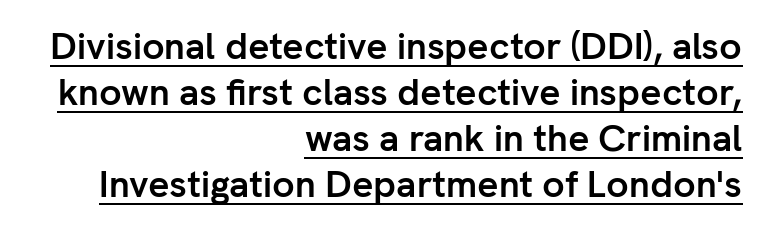
The image shows 37 px semibold sans-serif type, upright; set right-aligned, line spacing 1.24x, normal letter spacing, underlined; low stroke contrast and a medium x-height.
